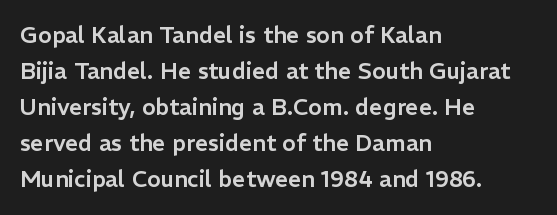
The image shows 23 px text type, upright; set left-aligned, normal line spacing (1.57x), normal letter spacing, not underlined.
